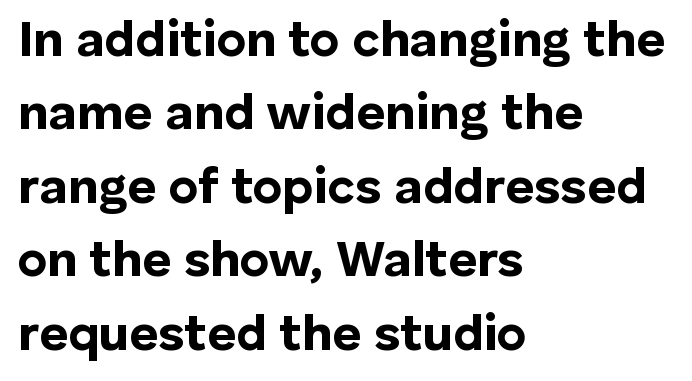
The image shows 50 px bold sans-serif type, upright; set left-aligned, normal line spacing (1.47x), normal letter spacing, not underlined; low stroke contrast and a medium x-height.
